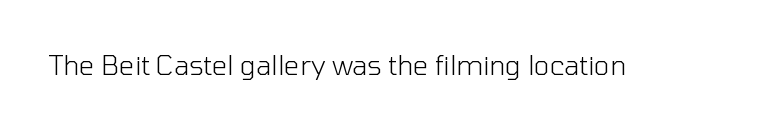
Has an underline been added? It has not. The type is set solid horizontally, with unmodified tracking. The characters are drawn with everyday or finer stroke widths. Every character sits straight up, as roman type does.
